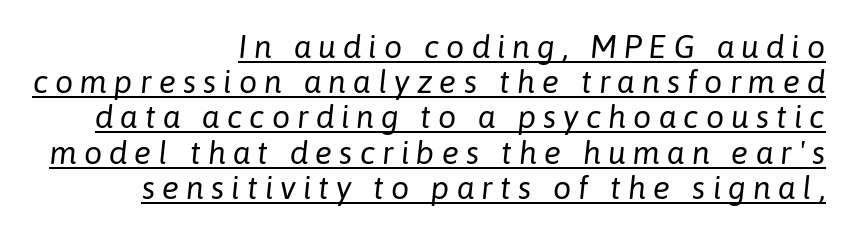
{"italic": "yes", "lean": "right", "slant_degrees": 6, "bold": "no", "weight": "regular", "width": "normal", "stroke_contrast": "low", "x_height": "medium", "monospaced": "no", "underline": "yes", "align": "right", "line_spacing": "tight", "line_spacing_ratio": 1.1, "letter_spacing": "wide", "letter_spacing_em": 0.22, "glyph_px": 32}
